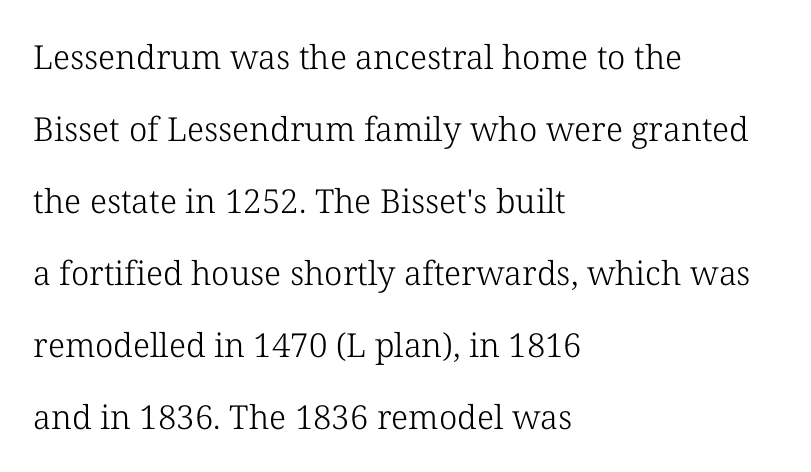
Q: Is the text bold? A: No.
Q: Is the text italic (slanted)? A: No, it is upright.
Q: Is the typeface a serif or a sans-serif typeface? A: Serif.
Q: Is the text underlined? A: No.
Q: How is the paragraph aligned? A: Left-aligned.
Q: Is the spacing between letters normal or unusually wide? A: Normal.
Q: Is the spacing between lines tight, normal or loose? A: Loose.
Q: Width (condensed, normal, or wide)? A: Normal.
Q: Stroke contrast? A: Low.
Q: x-height? A: Medium.
Q: Monospaced? A: No.
